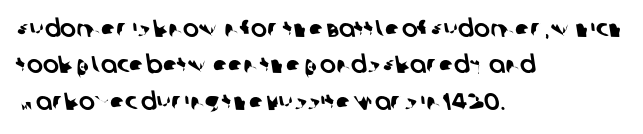
The image shows 24 px text type; set left-aligned, normal line spacing (1.52x), normal letter spacing, not underlined.
